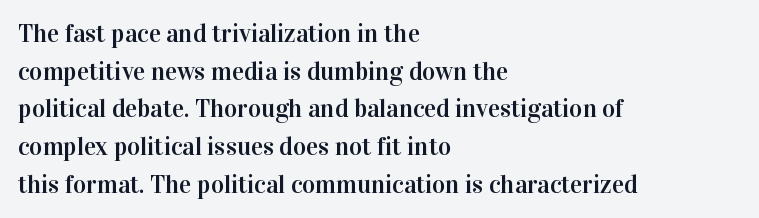
Q: Is the text italic (slanted)? A: No, it is upright.
Q: Is the text underlined? A: No.
Q: How is the paragraph aligned? A: Left-aligned.
Q: Is the spacing between letters normal or unusually wide? A: Normal.
Q: Is the spacing between lines tight, normal or loose? A: Normal.
